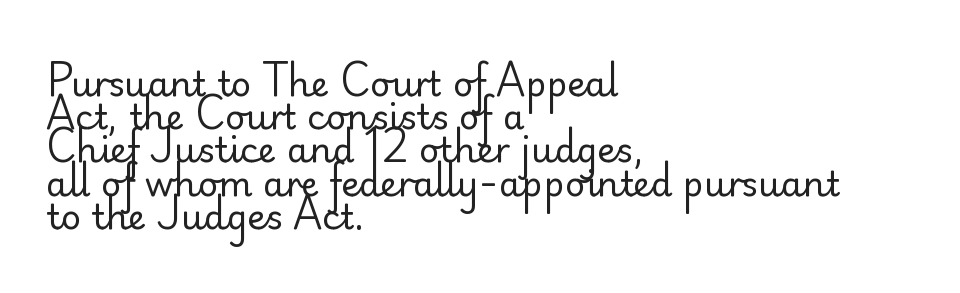
The image shows 35 px regular-weight sans-serif type, upright; set left-aligned, tight line spacing (0.95x), normal letter spacing, not underlined; low stroke contrast and a small x-height.
